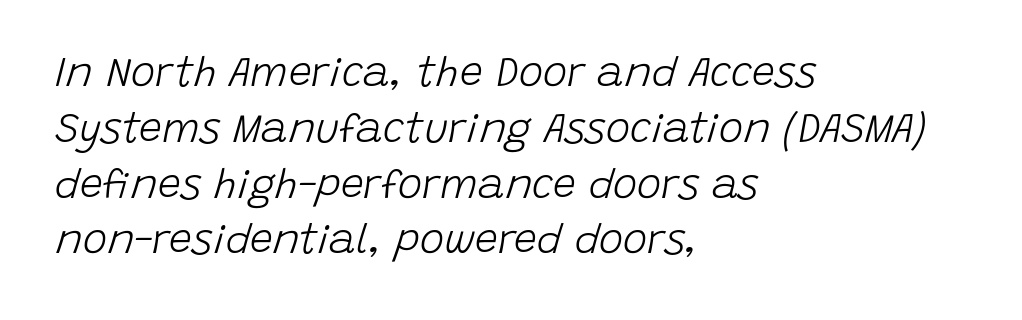
The image shows 41 px light type, italic (leaning right); set left-aligned, normal line spacing (1.36x), normal letter spacing, not underlined; low stroke contrast and a large x-height.
